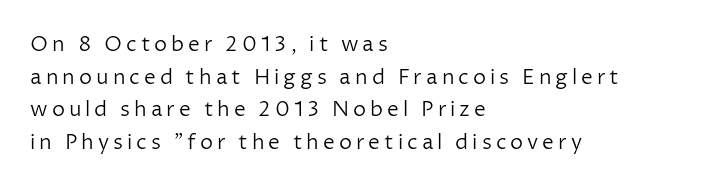
Each new line begins a customary step beneath the previous one. This rendering features lettering with no underline. Stem width sits at or under what a default text font uses. Does the lettering tilt? It doesn't — this is upright.
